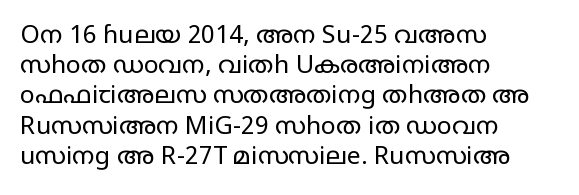
In terms of posture, this sample is upright. The rendering keeps characters at their native spacing. Caption: face not bold, strokes unweighted. The string is rendered with underlining switched off. Horizontal alignment here is leftward, the default for most running prose.
